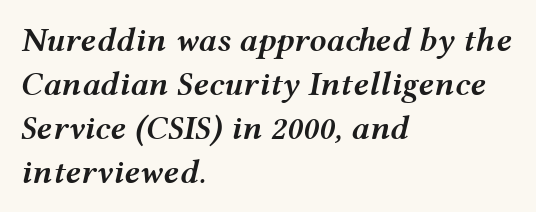
Q: Is the text bold? A: Semi-bold.
Q: Is the text italic (slanted)? A: Yes, it leans right by about 12 degrees.
Q: Is the text underlined? A: No.
Q: How is the paragraph aligned? A: Left-aligned.
Q: Is the spacing between letters normal or unusually wide? A: Normal.
Q: Is the spacing between lines tight, normal or loose? A: Normal.
Q: Width (condensed, normal, or wide)? A: Wide.
Q: Stroke contrast? A: Medium.
Q: x-height? A: Medium.
Q: Monospaced? A: No.
